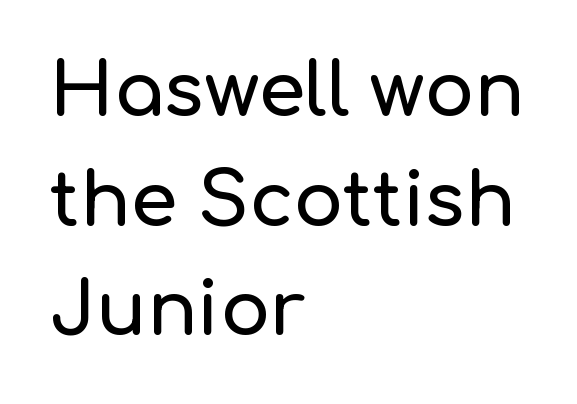
Posture: upright roman. You could not count columns in this text — the font is proportionally spaced. Is the letter spacing exaggerated? No — it looks like the ordinary default. The text was rendered using a sans face with plain stroke endings.
